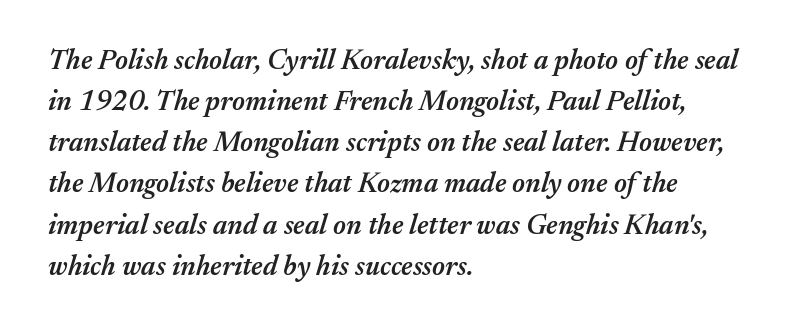
Q: Is the text bold? A: Semi-bold.
Q: Is the text italic (slanted)? A: Yes, it leans right by about 17 degrees.
Q: Is the text underlined? A: No.
Q: How is the paragraph aligned? A: Left-aligned.
Q: Is the spacing between letters normal or unusually wide? A: Normal.
Q: Is the spacing between lines tight, normal or loose? A: Normal.
Q: Width (condensed, normal, or wide)? A: Normal.
Q: Stroke contrast? A: Medium.
Q: x-height? A: Medium.
Q: Monospaced? A: No.
